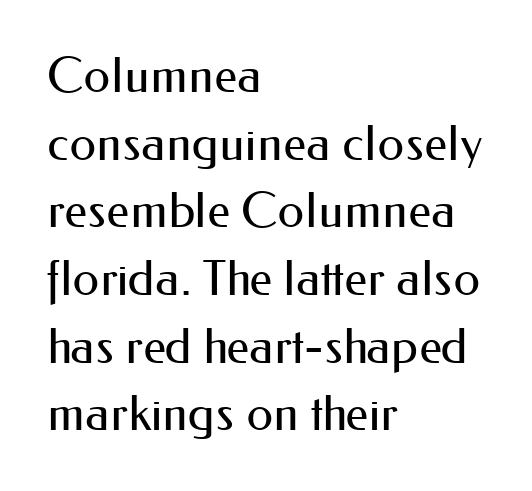
The image shows 48 px regular-weight sans-serif type, upright; set left-aligned, normal line spacing (1.41x), normal letter spacing, not underlined; medium stroke contrast and a small x-height.
